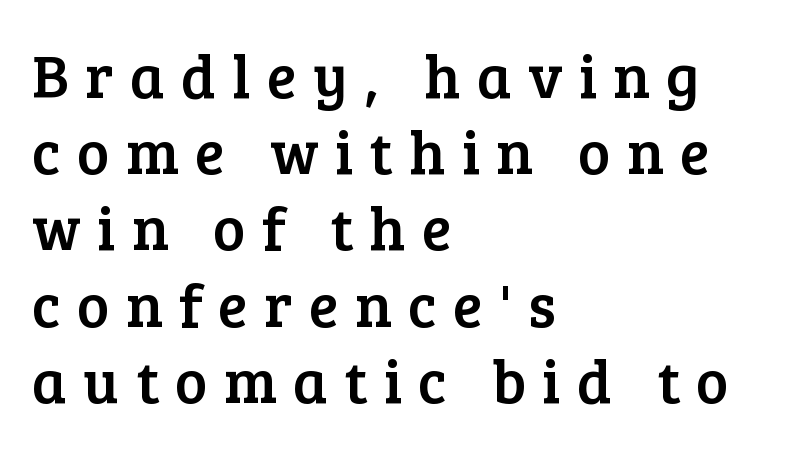
Q: Is the text italic (slanted)? A: No, it is upright.
Q: Is the typeface a serif or a sans-serif typeface? A: Serif.
Q: Is the text underlined? A: No.
Q: How is the paragraph aligned? A: Left-aligned.
Q: Is the spacing between letters normal or unusually wide? A: Unusually wide.
Q: Is the spacing between lines tight, normal or loose? A: Normal.
Q: Width (condensed, normal, or wide)? A: Normal.
Q: Stroke contrast? A: Low.
Q: x-height? A: Medium.
Q: Monospaced? A: No.
